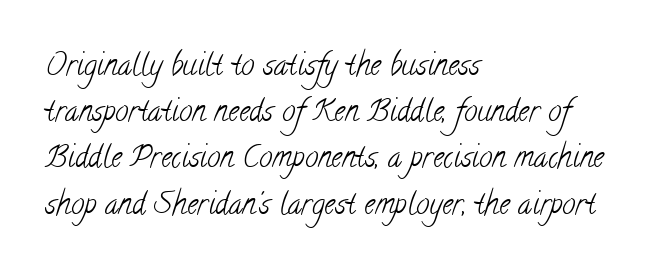
Each new line begins a customary step beneath the previous one. Glyph-to-glyph distance matches everyday printed text. Spacing verdict: proportional, widths tailored to each character. The lines are quadded left.
